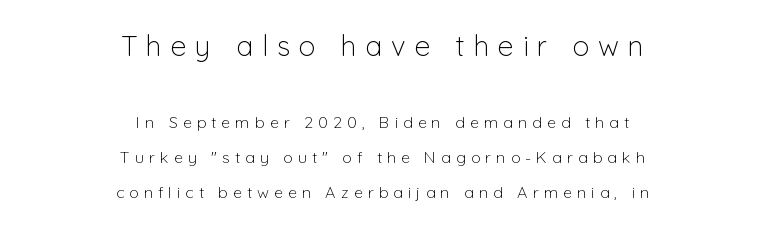
{"serif": "no", "italic": "no", "bold": "no", "weight": "light", "width": "normal", "stroke_contrast": "low", "x_height": "medium", "monospaced": "no", "underline": "no", "align": "center", "line_spacing": "loose", "line_spacing_ratio": 2.2, "letter_spacing": "wide", "letter_spacing_em": 0.32, "larger_block": "first", "size_ratio": 1.75, "glyph_px": 28}
